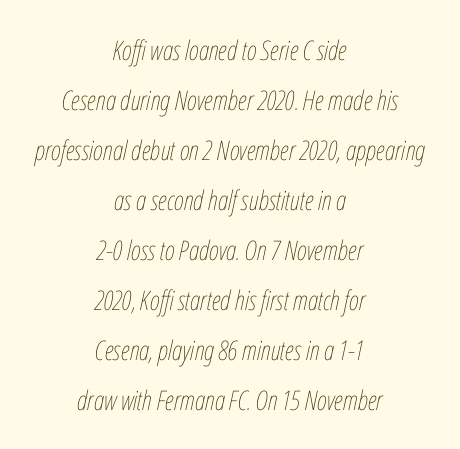
The image shows 27 px text type, italic (leaning right); set centered, line spacing 1.85x, normal letter spacing, not underlined.
